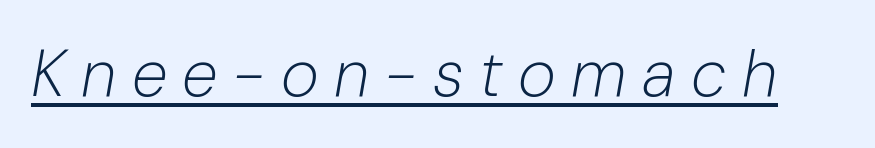
The image shows 65 px light type, italic (leaning right); set unusually wide letter spacing (+0.24 em), underlined; low stroke contrast and a medium x-height.
